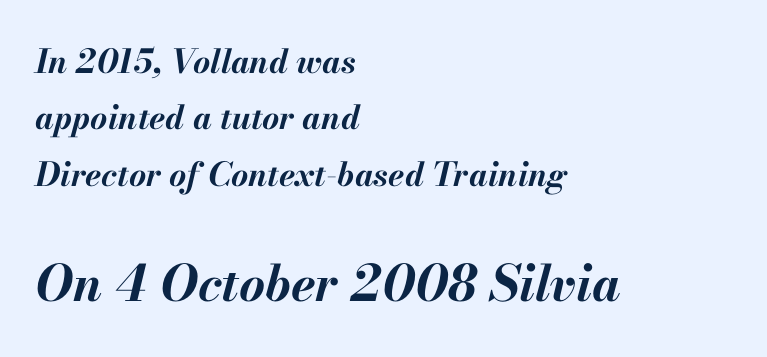
Q: Is the text bold? A: Yes.
Q: Is the text italic (slanted)? A: Yes, it leans right by about 13 degrees.
Q: Is the text underlined? A: No.
Q: How is the paragraph aligned? A: Left-aligned.
Q: Is the spacing between letters normal or unusually wide? A: Normal.
Q: Which block of text is set in a larger size, the first (top) or the second (bottom)? A: The second (bottom) one.
Q: Width (condensed, normal, or wide)? A: Normal.
Q: Stroke contrast? A: Medium.
Q: x-height? A: Small.
Q: Monospaced? A: No.
